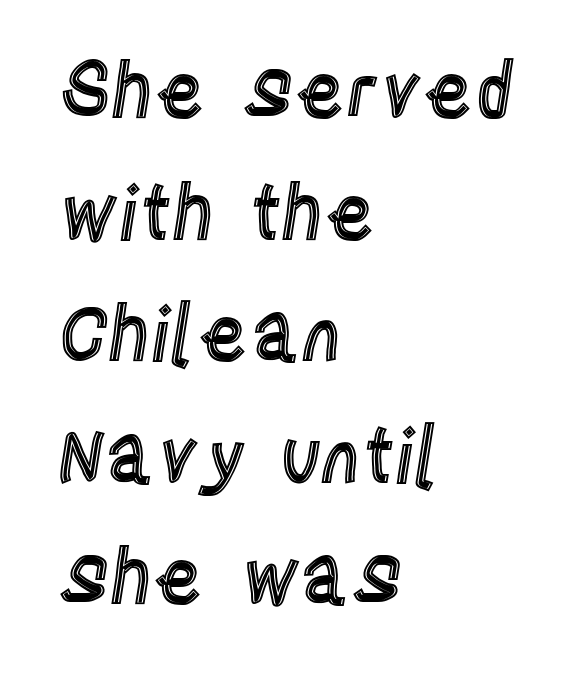
The gaps between neighbouring characters are ordinary and unremarkable. Successive baselines arrive at the customary interval. These lines are rendered in a variable-pitch font. Line beginnings align vertically; line endings do not. Clear beneath every line of the passage.
